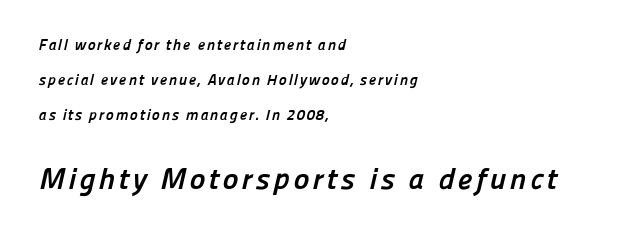
Q: Is the text bold? A: Yes.
Q: Is the typeface a serif or a sans-serif typeface? A: Sans-serif.
Q: Is the text underlined? A: No.
Q: How is the paragraph aligned? A: Left-aligned.
Q: Is the spacing between lines tight, normal or loose? A: Loose.
Q: Which block of text is set in a larger size, the first (top) or the second (bottom)? A: The second (bottom) one.
Q: Width (condensed, normal, or wide)? A: Normal.
Q: Stroke contrast? A: Low.
Q: x-height? A: Medium.
Q: Monospaced? A: No.
